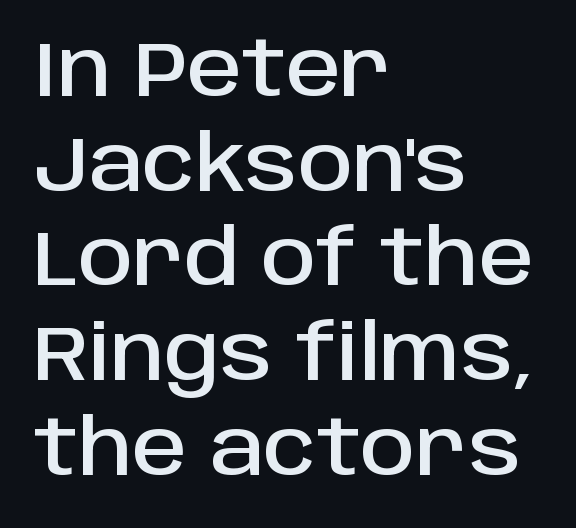
{"serif": "no", "italic": "no", "width": "normal", "stroke_contrast": "low", "x_height": "large", "monospaced": "no", "underline": "no", "align": "left", "line_spacing_ratio": 1.23, "letter_spacing": "normal", "letter_spacing_em": 0.0, "glyph_px": 77}
